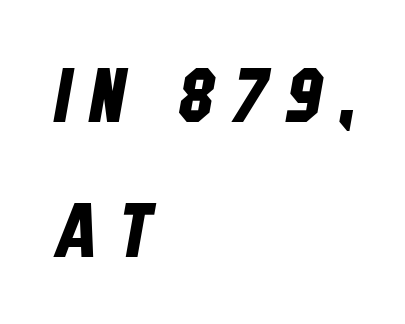
{"serif": "no", "width": "condensed", "stroke_contrast": "low", "x_height": "large", "monospaced": "no", "underline": "no", "align": "left", "line_spacing_ratio": 1.8, "letter_spacing": "wide", "letter_spacing_em": 0.25, "glyph_px": 75}
